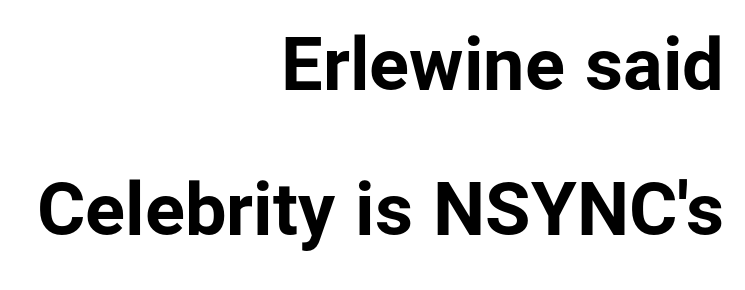
The image shows 74 px bold sans-serif type, upright; set right-aligned, loose line spacing (1.96x), normal letter spacing, not underlined; low stroke contrast and a medium x-height.
